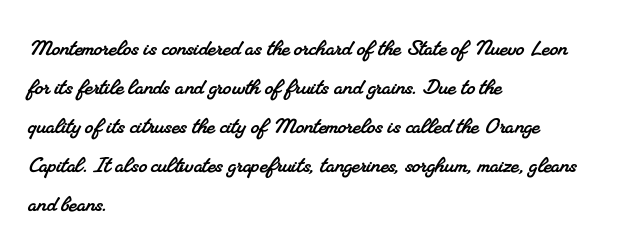
{"underline": "no", "align": "left", "line_spacing": "normal", "line_spacing_ratio": 1.44, "letter_spacing": "normal", "letter_spacing_em": 0.0, "glyph_px": 27}
